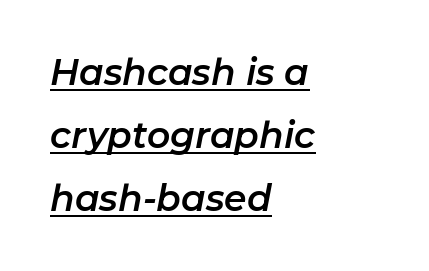
You could call the tracking neutral — neither tight nor loose. It's the slanting kind of type. Visually the block forms a straight wall on the left and a jagged coastline on the right. The passage shown is underscored from start to finish. Think of a printed novel: that variable character pitch is what you see here.
